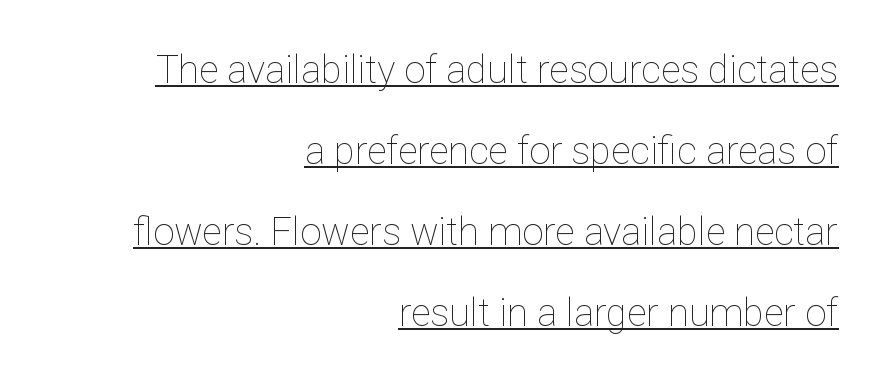
Q: Is the text bold? A: No.
Q: Is the text italic (slanted)? A: No, it is upright.
Q: Is the text underlined? A: Yes.
Q: How is the paragraph aligned? A: Right-aligned.
Q: Is the spacing between letters normal or unusually wide? A: Normal.
Q: Is the spacing between lines tight, normal or loose? A: Loose.
Q: Width (condensed, normal, or wide)? A: Normal.
Q: Stroke contrast? A: Low.
Q: x-height? A: Medium.
Q: Monospaced? A: No.
